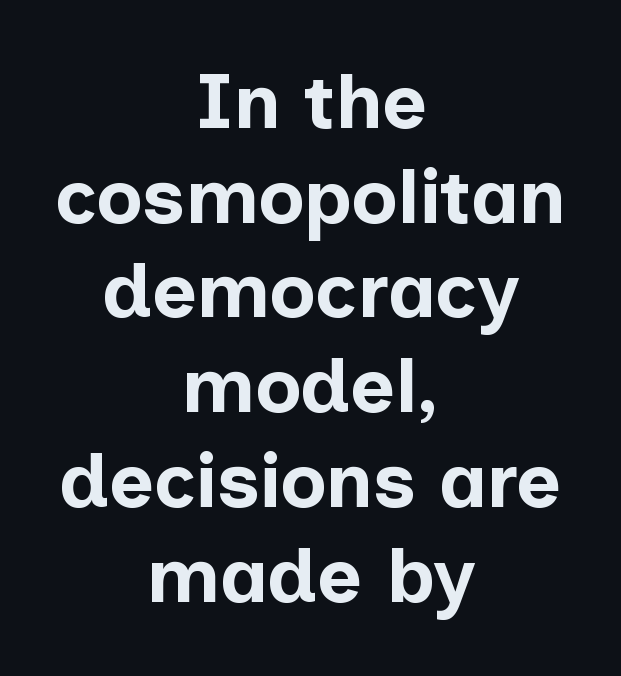
Q: Is the text bold? A: Yes.
Q: Is the text italic (slanted)? A: No, it is upright.
Q: Is the typeface a serif or a sans-serif typeface? A: Sans-serif.
Q: Is the text underlined? A: No.
Q: How is the paragraph aligned? A: Centered.
Q: Is the spacing between letters normal or unusually wide? A: Normal.
Q: Width (condensed, normal, or wide)? A: Normal.
Q: Stroke contrast? A: Low.
Q: x-height? A: Medium.
Q: Monospaced? A: No.
